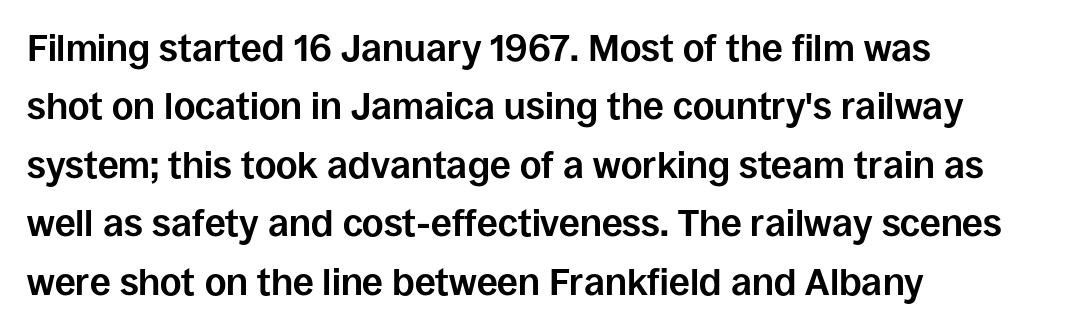
Q: Is the text bold? A: Yes.
Q: Is the text italic (slanted)? A: No, it is upright.
Q: Is the typeface a serif or a sans-serif typeface? A: Sans-serif.
Q: Is the text underlined? A: No.
Q: How is the paragraph aligned? A: Left-aligned.
Q: Is the spacing between letters normal or unusually wide? A: Normal.
Q: Is the spacing between lines tight, normal or loose? A: Normal.
Q: Width (condensed, normal, or wide)? A: Normal.
Q: Stroke contrast? A: Low.
Q: x-height? A: Large.
Q: Monospaced? A: No.
